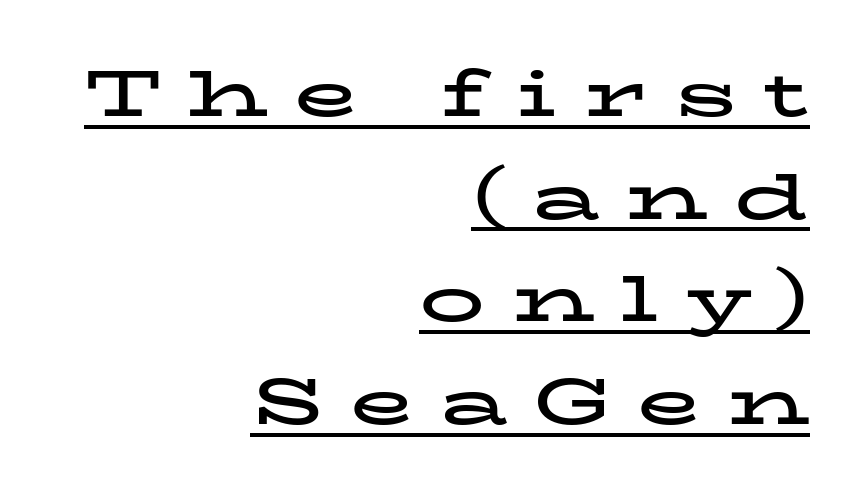
{"serif": "yes", "italic": "no", "bold": "yes", "weight": "bold", "width": "wide", "stroke_contrast": "low", "x_height": "medium", "monospaced": "no", "underline": "yes", "align": "right", "line_spacing": "normal", "line_spacing_ratio": 1.58, "letter_spacing": "wide", "letter_spacing_em": 0.41, "glyph_px": 65}
